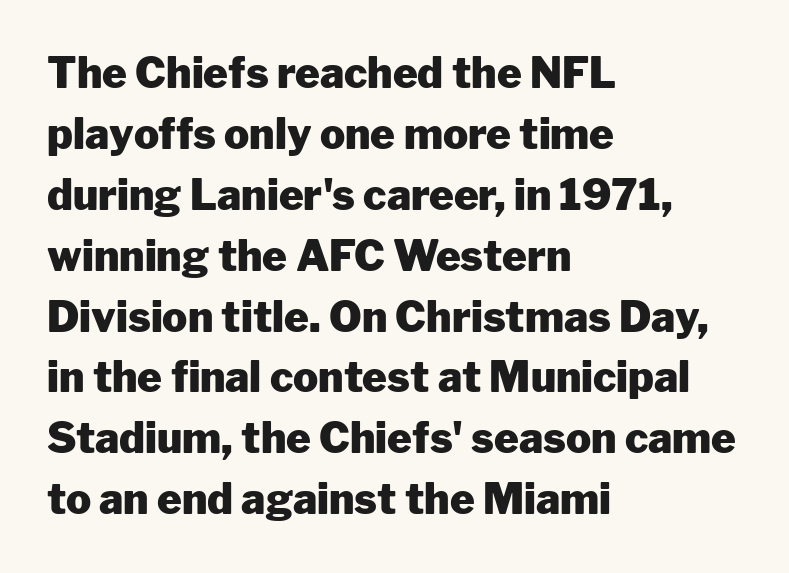
{"serif": "no", "italic": "no", "bold": "yes", "weight": "heavy", "width": "normal", "stroke_contrast": "low", "x_height": "medium", "monospaced": "no", "underline": "no", "align": "left", "line_spacing": "normal", "line_spacing_ratio": 1.45, "letter_spacing": "normal", "letter_spacing_em": 0.0, "glyph_px": 42}
